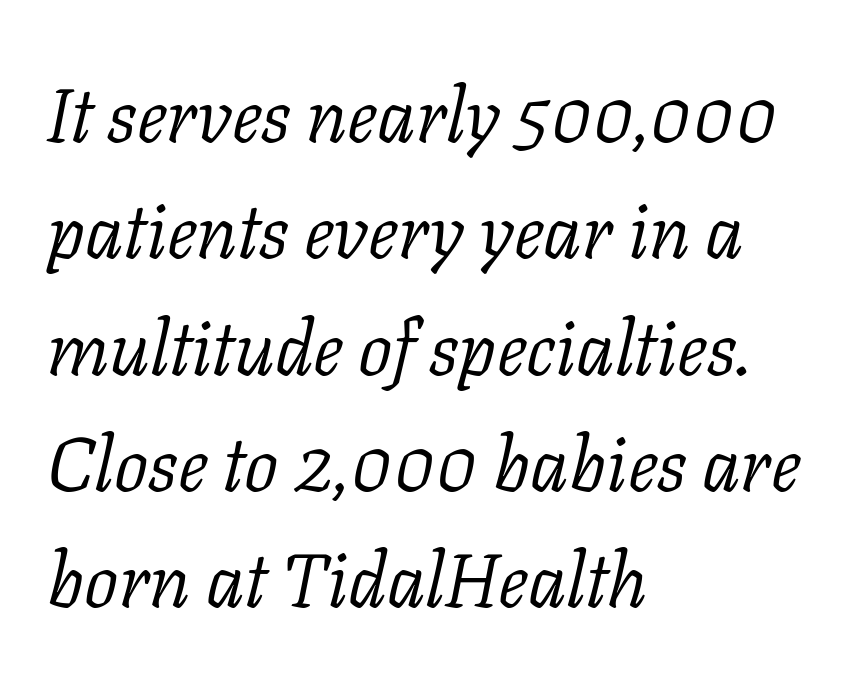
Q: Is the text bold? A: No.
Q: Is the text italic (slanted)? A: Yes, it leans right by about 11 degrees.
Q: Is the typeface a serif or a sans-serif typeface? A: Serif.
Q: Is the text underlined? A: No.
Q: How is the paragraph aligned? A: Left-aligned.
Q: Is the spacing between letters normal or unusually wide? A: Normal.
Q: Is the spacing between lines tight, normal or loose? A: Normal.
Q: Width (condensed, normal, or wide)? A: Normal.
Q: Stroke contrast? A: Low.
Q: x-height? A: Medium.
Q: Monospaced? A: No.
